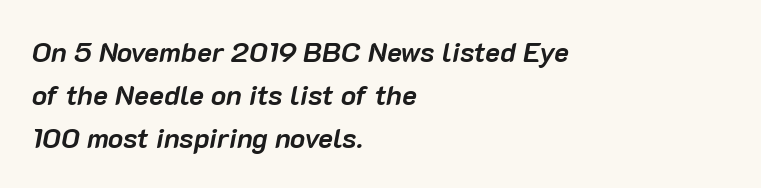
Q: Is the text bold? A: Yes.
Q: Is the text italic (slanted)? A: Yes, it leans right by about 10 degrees.
Q: Is the text underlined? A: No.
Q: How is the paragraph aligned? A: Left-aligned.
Q: Is the spacing between letters normal or unusually wide? A: Normal.
Q: Is the spacing between lines tight, normal or loose? A: Normal.
Q: Width (condensed, normal, or wide)? A: Normal.
Q: Stroke contrast? A: Low.
Q: x-height? A: Medium.
Q: Monospaced? A: No.
